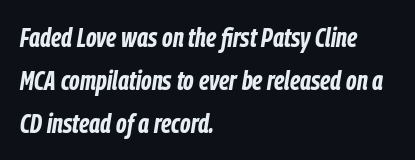
If you drew a line through each stem, it would be angled. This rendering leaves character spacing at its baseline value. Normally led — the rows are evenly, conventionally spaced. Typesetter's note: full bold, strokes at maximum text heaviness. All the whitespace from short lines collects on the right. Descenders are the only things crossing below the line.
